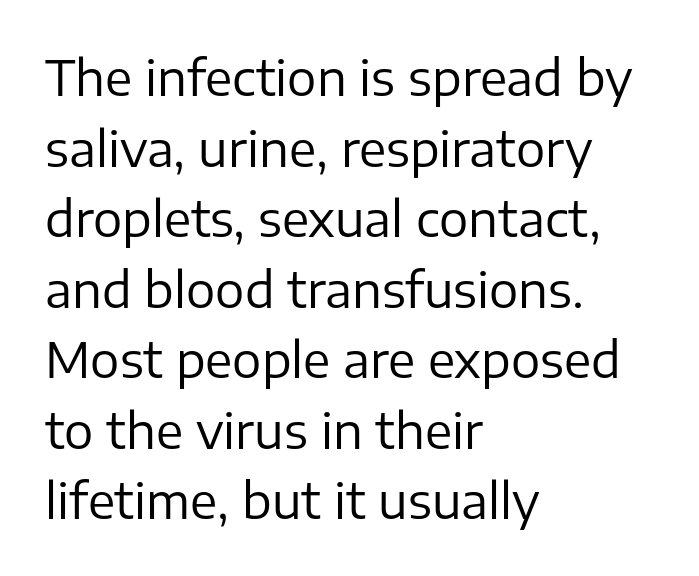
{"serif": "no", "italic": "no", "bold": "no", "weight": "regular", "width": "normal", "stroke_contrast": "low", "x_height": "medium", "monospaced": "no", "underline": "no", "align": "left", "line_spacing": "normal", "line_spacing_ratio": 1.44, "letter_spacing": "normal", "letter_spacing_em": 0.0, "glyph_px": 49}
